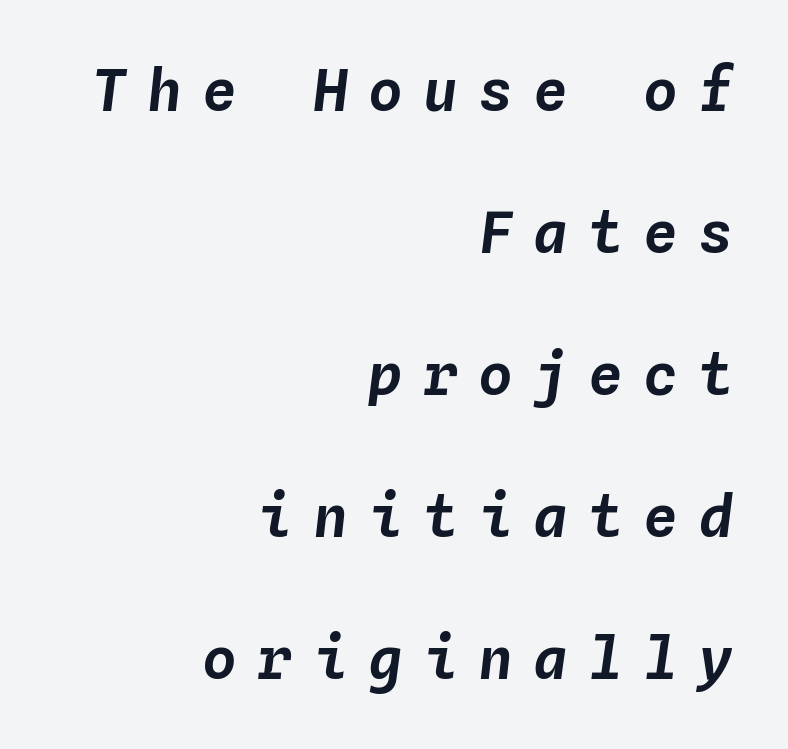
The image shows 58 px text type, italic (leaning right), monospaced; set right-aligned, loose line spacing (2.45x), unusually wide letter spacing (+0.35 em), not underlined; low stroke contrast and a medium x-height.
